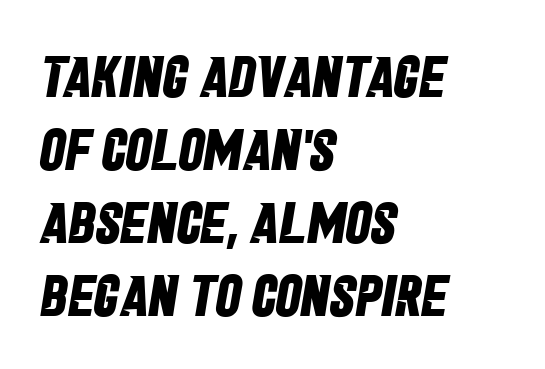
The area under the type is left untouched. You could call the tracking neutral — neither tight nor loose. Type style note: lacks serifs. The paragraph shown leans on its left margin. A normal amount of white space separates one row of letters from the next.
